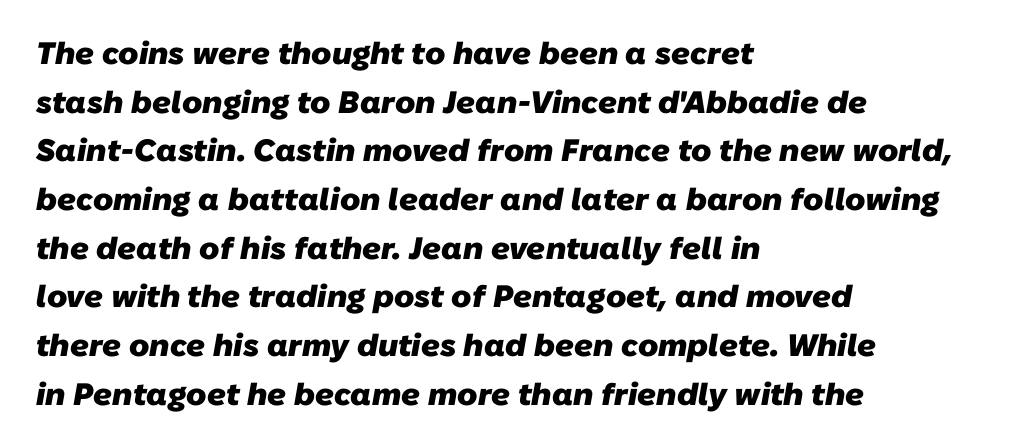
The image shows 31 px heavy sans-serif type; set left-aligned, normal line spacing (1.57x), normal letter spacing, not underlined; low stroke contrast and a medium x-height.
